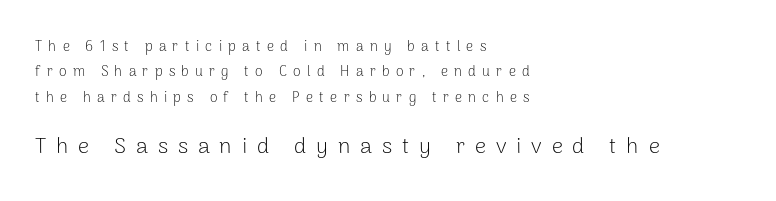
Quick note: not italic, upright. Here the glyphs are tracked loosely, breaking word shapes into spaced letters. Size contrast runs from small at the top to large at the bottom. The text block is weighted toward the left margin, trailing off unevenly rightward. Beneath every word, the page is bare.
